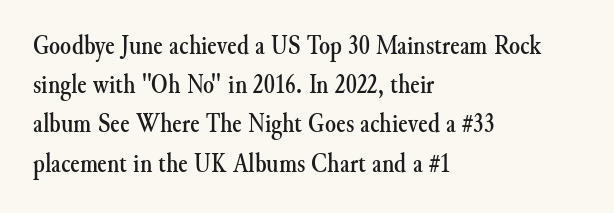
{"serif": "yes", "italic": "no", "width": "normal", "stroke_contrast": "medium", "x_height": "small", "monospaced": "no", "underline": "no", "align": "left", "line_spacing": "normal", "line_spacing_ratio": 1.4, "letter_spacing": "normal", "letter_spacing_em": 0.0, "glyph_px": 28}
